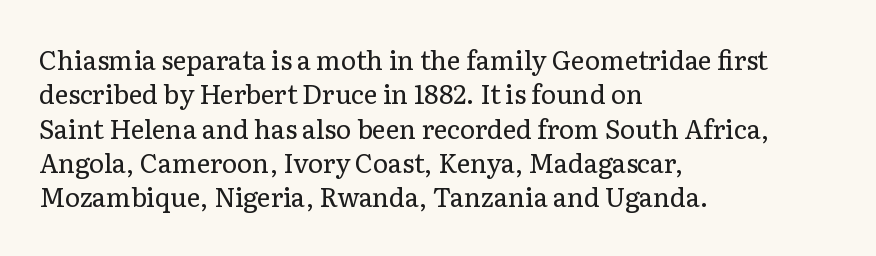
The image shows 26 px text type, upright; set left-aligned, normal line spacing (1.32x), normal letter spacing, not underlined.
